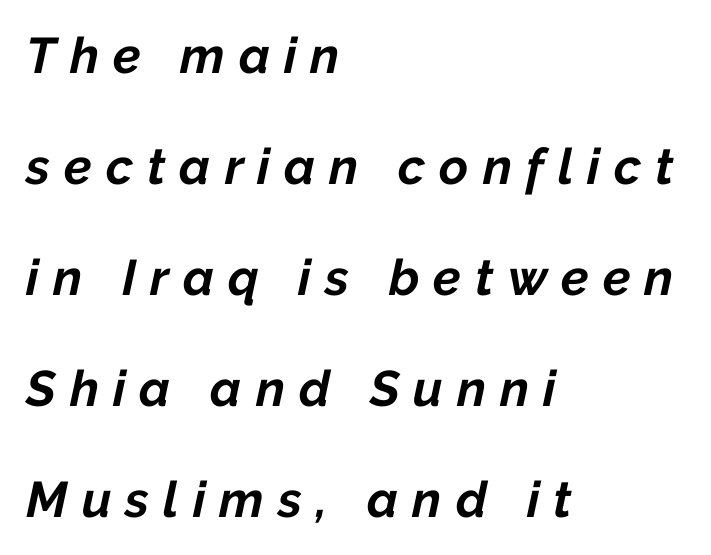
{"italic": "yes", "lean": "right", "slant_degrees": 12, "bold": "yes", "weight": "bold", "width": "normal", "stroke_contrast": "low", "x_height": "medium", "monospaced": "no", "underline": "no", "align": "left", "line_spacing": "loose", "line_spacing_ratio": 2.22, "letter_spacing": "wide", "letter_spacing_em": 0.28, "glyph_px": 50}
